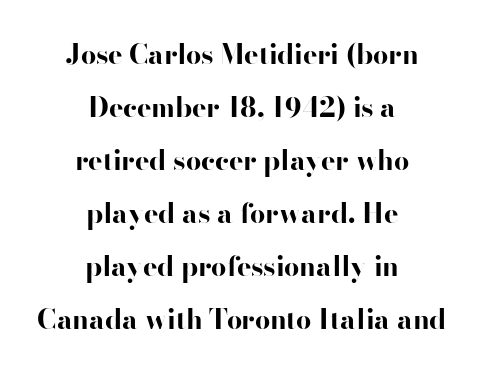
{"italic": "no", "bold": "yes", "underline": "no", "align": "center", "line_spacing": "loose", "line_spacing_ratio": 1.96, "letter_spacing": "normal", "letter_spacing_em": 0.0, "glyph_px": 27}
